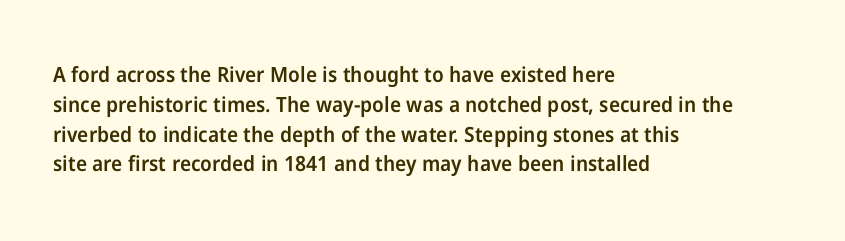
Q: Is the text bold? A: Semi-bold.
Q: Is the text italic (slanted)? A: No, it is upright.
Q: Is the text underlined? A: No.
Q: How is the paragraph aligned? A: Left-aligned.
Q: Is the spacing between letters normal or unusually wide? A: Normal.
Q: Is the spacing between lines tight, normal or loose? A: Normal.
